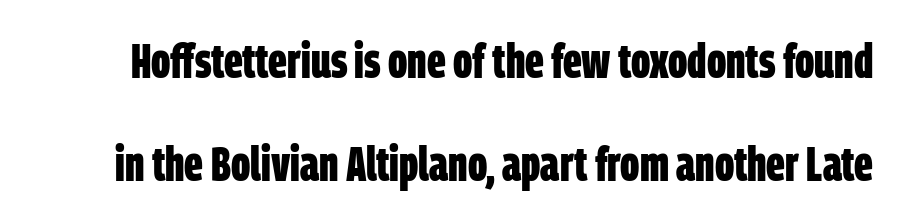
Q: Is the text bold? A: Yes.
Q: Is the typeface a serif or a sans-serif typeface? A: Sans-serif.
Q: Is the text underlined? A: No.
Q: Is the spacing between letters normal or unusually wide? A: Normal.
Q: Is the spacing between lines tight, normal or loose? A: Loose.
Q: Width (condensed, normal, or wide)? A: Condensed.
Q: Stroke contrast? A: Low.
Q: x-height? A: Large.
Q: Monospaced? A: No.
